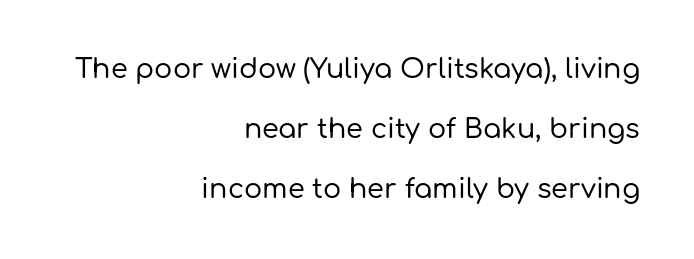
{"italic": "no", "underline": "no", "align": "right", "line_spacing": "loose", "line_spacing_ratio": 2.22, "letter_spacing": "normal", "letter_spacing_em": 0.0, "glyph_px": 27}
